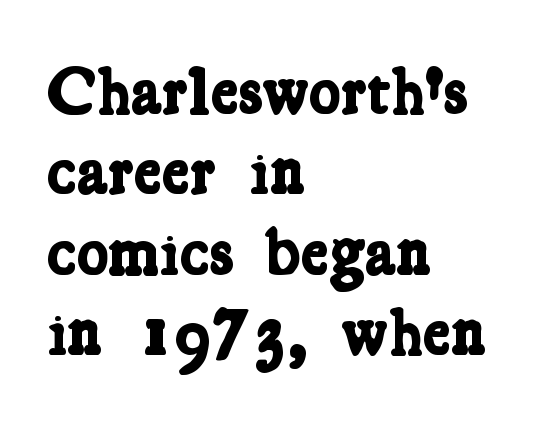
The image shows 67 px bold, condensed serif type; set left-aligned, line spacing 1.2x, normal letter spacing, not underlined; low stroke contrast and a medium x-height.
